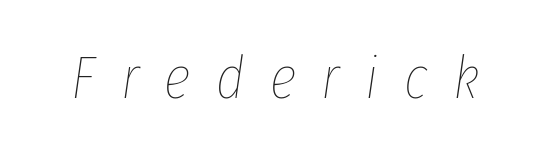
Q: Is the text bold? A: No.
Q: Is the text italic (slanted)? A: Yes, it leans right by about 8 degrees.
Q: Is the text underlined? A: No.
Q: Is the spacing between letters normal or unusually wide? A: Unusually wide.
Q: Width (condensed, normal, or wide)? A: Condensed.
Q: Stroke contrast? A: Low.
Q: x-height? A: Medium.
Q: Monospaced? A: No.
